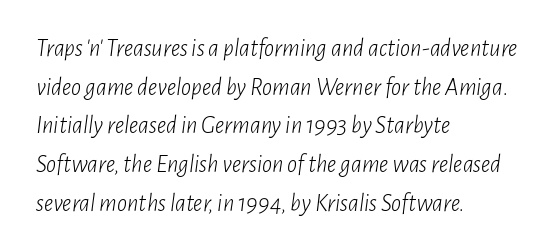
The image shows 25 px text type, italic (leaning right); set left-aligned, normal line spacing (1.55x), normal letter spacing, not underlined.
